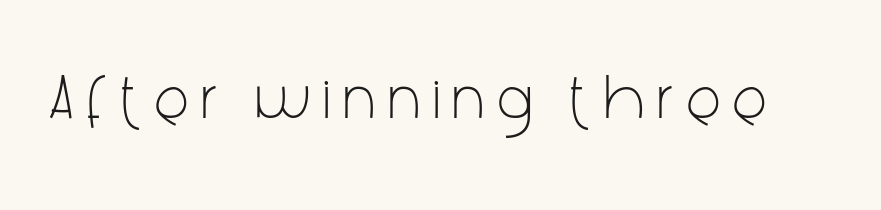
The type sits square on the baseline with zero lean. The font family rendered here belongs to the sans-serif group. Look at the tracking — it's clearly loosened, letters drifting apart. Weight: regular or lighter. You could not count columns in this text — the font is proportionally spaced.
